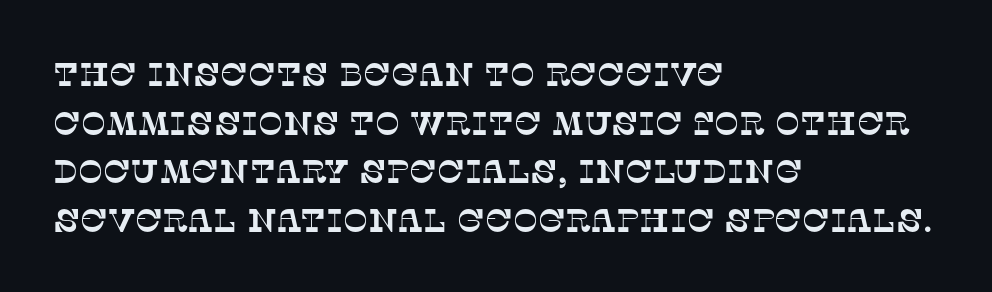
Q: Is the typeface a serif or a sans-serif typeface? A: Serif.
Q: Is the text underlined? A: No.
Q: How is the paragraph aligned? A: Left-aligned.
Q: Is the spacing between letters normal or unusually wide? A: Normal.
Q: Is the spacing between lines tight, normal or loose? A: Normal.
Q: Width (condensed, normal, or wide)? A: Normal.
Q: Stroke contrast? A: Low.
Q: x-height? A: Large.
Q: Monospaced? A: No.
